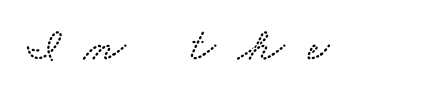
Decoration check: the copy has no underline. The face used here is proportionally spaced, like ordinary book or web type. The glyphs in this specimen are seriffed. There is plenty of visible air inserted between adjacent glyphs.
